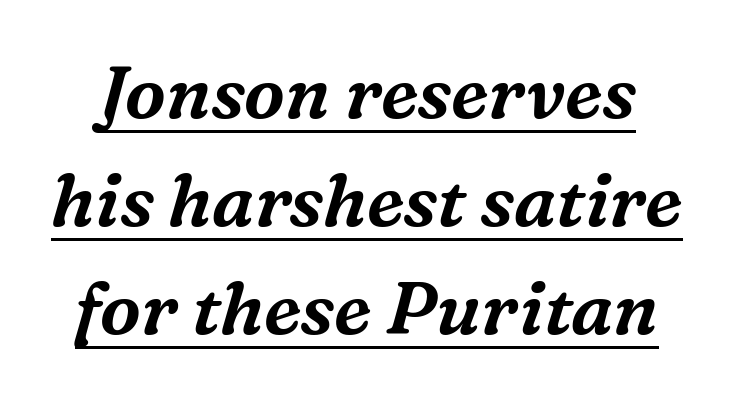
You could not count columns in this text — the font is proportionally spaced. In terms of letterspacing, this is plain default setting. Underlined type. Old-style or modern, the face here clearly has serifs. The typography opts for an oblique posture over an upright one.
